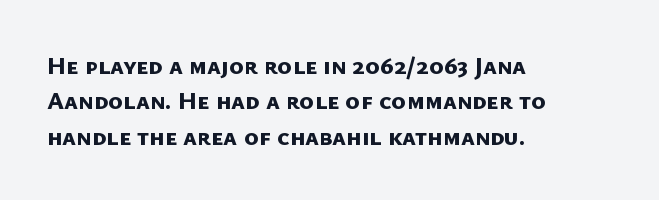
{"bold": "yes", "underline": "no", "align": "left", "line_spacing": "normal", "line_spacing_ratio": 1.42, "letter_spacing": "normal", "letter_spacing_em": 0.0, "glyph_px": 25}
